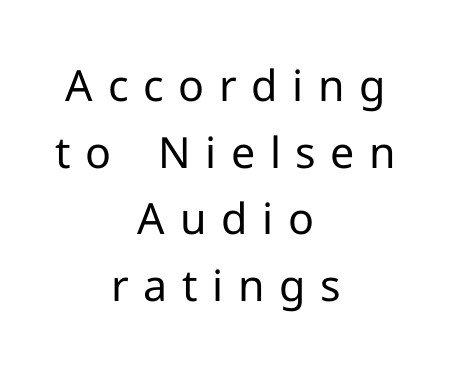
You could not count columns in this text — the font is proportionally spaced. The strip under each line holds only bare page. Reading down the block, each line starts at a different indent, mirrored at its end. Reading down the column, the eye jumps a familiar distance to each next line. The font's upright variant was chosen for this text.
